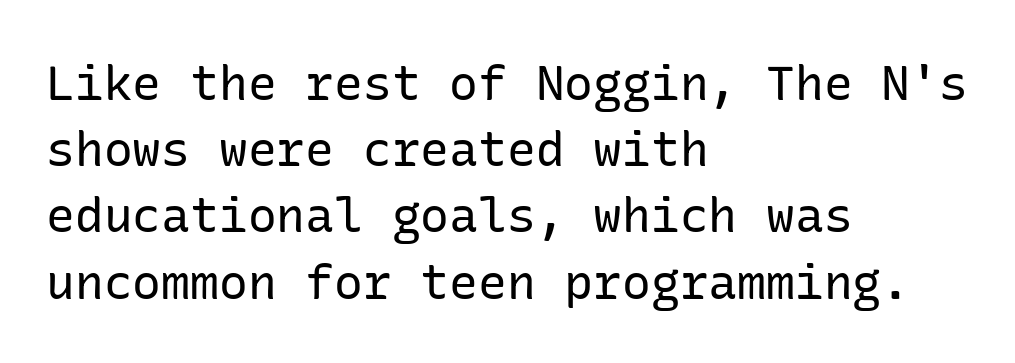
These lines are composed in type without serifs. The lines are quadded left. The specimen omits any rule beneath the text block's lines. This is the regular roman posture of the typeface.
